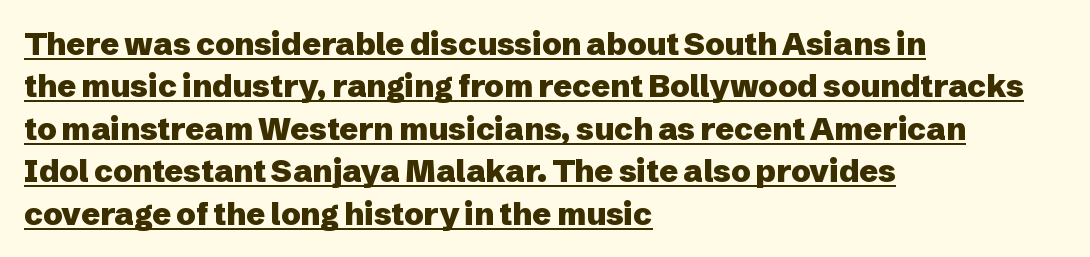
The image shows 31 px heavy sans-serif type, upright; set left-aligned, normal line spacing (1.37x), normal letter spacing, underlined; low stroke contrast and a medium x-height.
